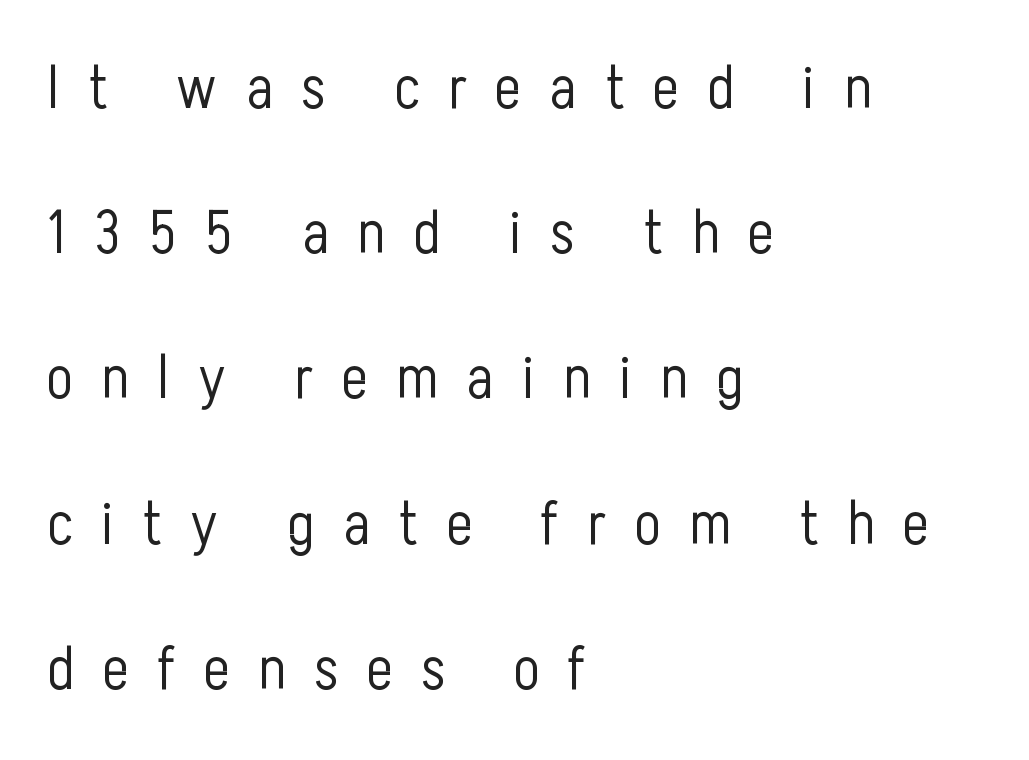
The image shows 61 px light, condensed sans-serif type, upright; set left-aligned, loose line spacing (2.38x), unusually wide letter spacing (+0.47 em), not underlined; low stroke contrast and a medium x-height.
